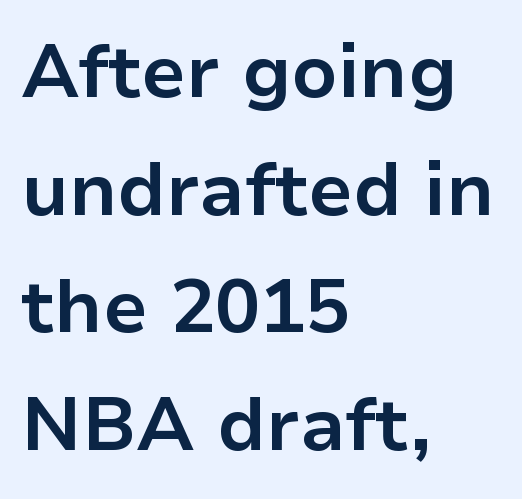
Spacing verdict: proportional, widths tailored to each character. How heavy is the stroke? Heavy — this is a bold. You can tell from the bare stems that sans-serif type was used. Short and long lines alike share a common starting point at left.
